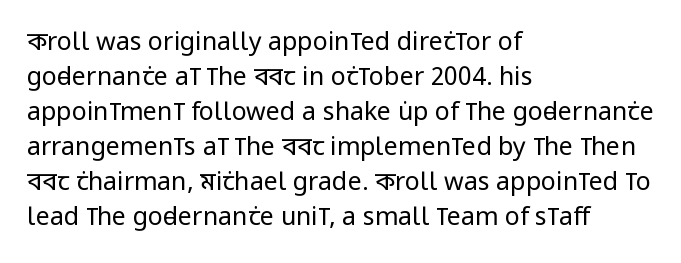
{"italic": "no", "bold": "no", "underline": "no", "align": "left", "line_spacing": "normal", "line_spacing_ratio": 1.4, "letter_spacing": "normal", "letter_spacing_em": 0.0, "glyph_px": 25}
